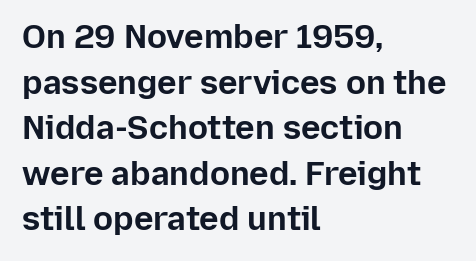
The words here are not underlined. A typesetter would call this leading conventional body-copy spacing. The letters stand straight up with perfectly vertical stems. Grotesque or geometric, the face here clearly has no serifs. Summary of weight: heavy, a full bold. Between one letter and the next there's only the usual sliver of space.
